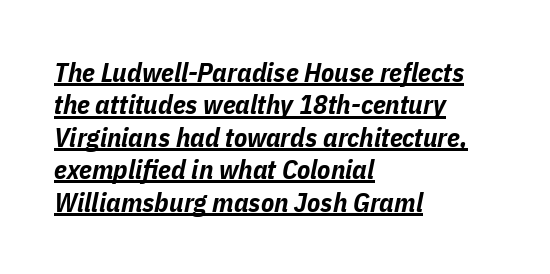
Q: Is the text bold? A: Yes.
Q: Is the text italic (slanted)? A: Yes, it leans right by about 11 degrees.
Q: Is the text underlined? A: Yes.
Q: How is the paragraph aligned? A: Left-aligned.
Q: Is the spacing between letters normal or unusually wide? A: Normal.
